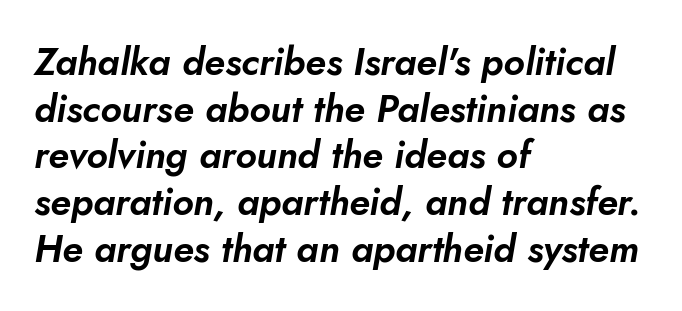
The image shows 38 px text type, italic (leaning right); set left-aligned, line spacing 1.23x, normal letter spacing, not underlined; low stroke contrast and a small x-height.
